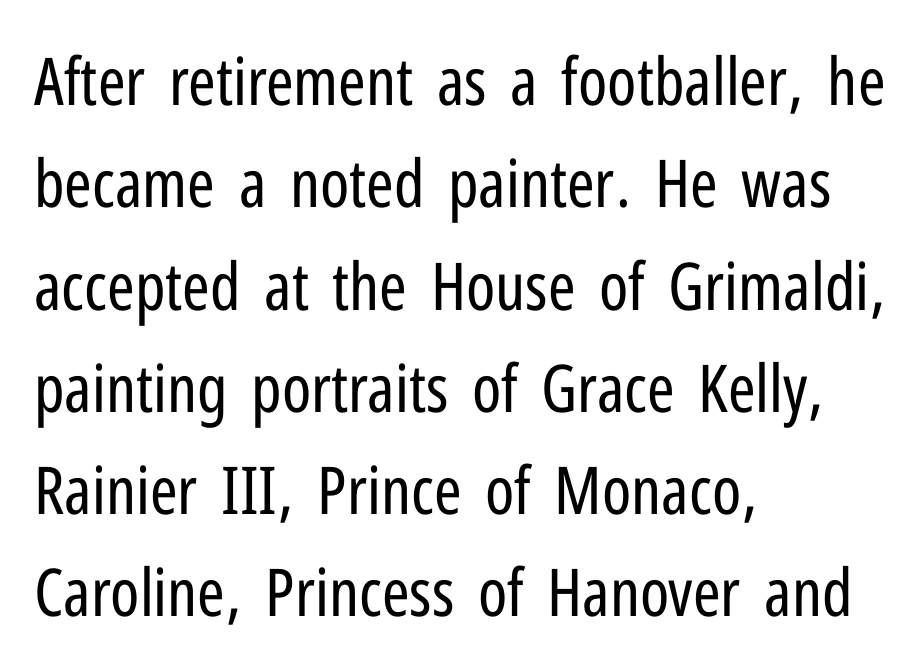
{"serif": "no", "italic": "no", "bold": "no", "weight": "regular", "width": "condensed", "stroke_contrast": "low", "x_height": "medium", "monospaced": "no", "underline": "no", "align": "left", "line_spacing": "normal", "line_spacing_ratio": 1.55, "letter_spacing": "normal", "letter_spacing_em": 0.0, "glyph_px": 66}
